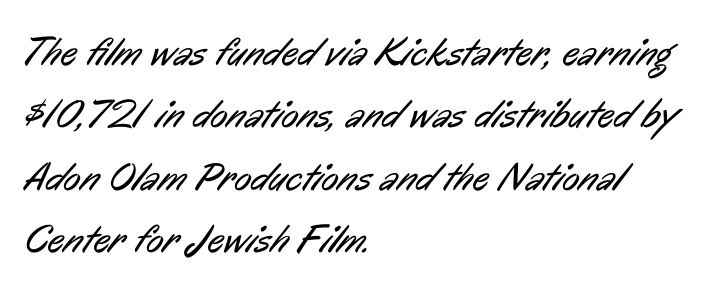
Left-aligned paragraph, ragged on the right. This is not heavy type; no bold has been used. Look at the tracking — it's just the regular setting, nothing added. Varying glyph widths throughout — classic text-font behaviour.
